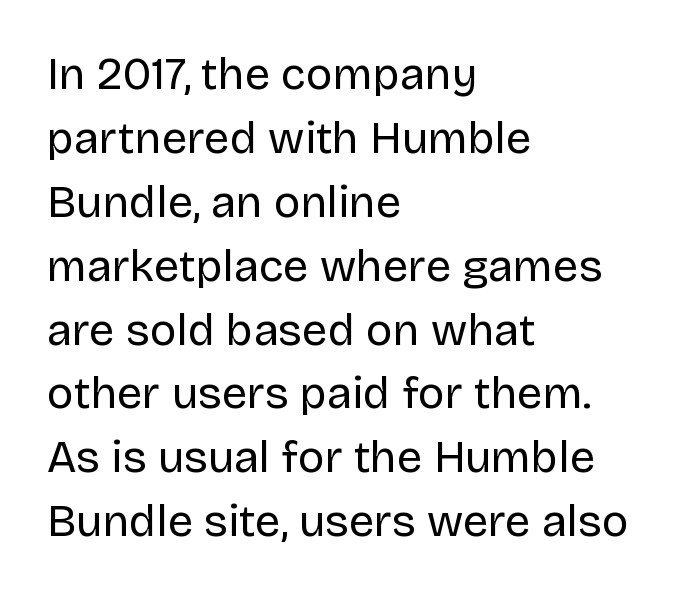
This rendering features lettering with no underline. Students, note that the glyphs here touch the page at normal intervals. Serifs: no, the terminals of the letterforms are clean. The font's upright variant was chosen for this text. The line-height multiplier appears to be the usual default.
